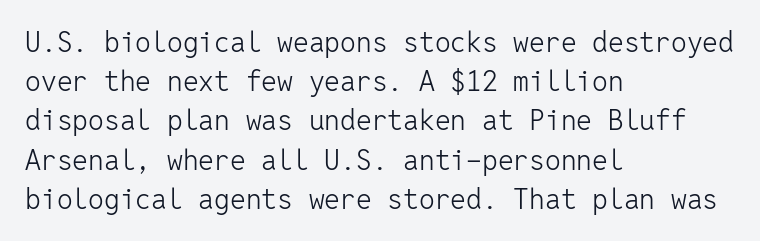
Stems here are at most as thick as an everyday book face. Check where the strokes stop: nothing finishes them off — pure sans. Rows of type keep a routine distance in the vertical direction. Rule under the text: the space is simply empty.
